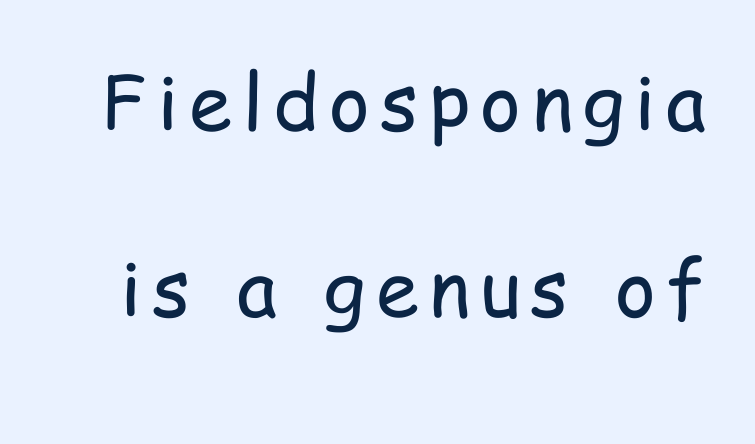
{"serif": "no", "italic": "no", "bold": "no", "weight": "regular", "width": "condensed", "stroke_contrast": "low", "x_height": "medium", "monospaced": "no", "underline": "no", "line_spacing": "loose", "line_spacing_ratio": 2.38, "glyph_px": 78}
